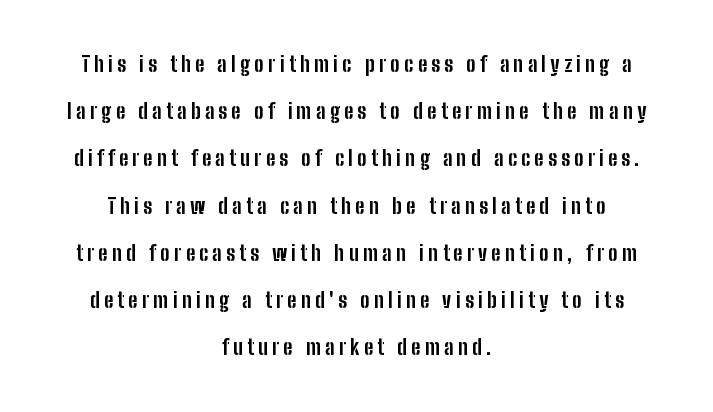
Italic: no, the glyphs are upright roman. Bold? Absolutely — the strokes are thick and heavy. These lines stack symmetrically, like a column narrowing and widening about its center. Baseline-to-baseline distance is far greater than the letter height. Each word looks stretched out because of the extra space between its letters. The zone under the glyphs is completely vacant.
